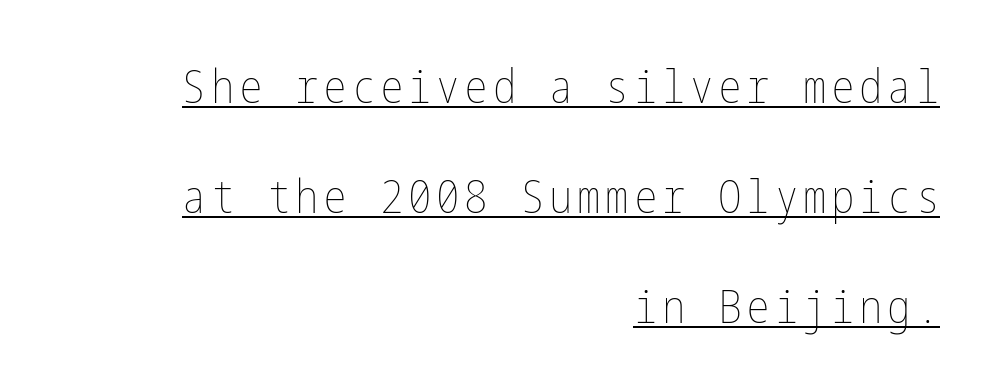
{"italic": "no", "bold": "no", "weight": "thin", "width": "condensed", "stroke_contrast": "low", "x_height": "medium", "underline": "yes", "align": "right", "line_spacing": "loose", "line_spacing_ratio": 2.34, "glyph_px": 47}
